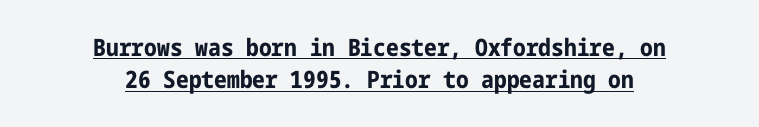
The letters stand upright; this is a roman face. Is the letter spacing exaggerated? No — it looks like the ordinary default. The rendering uses the underline text-decoration. The passage shown is emphatically bold. Compared with typical paragraphs, the rows here are spaced about the same. Casual observation: everything's sitting right in the middle.
